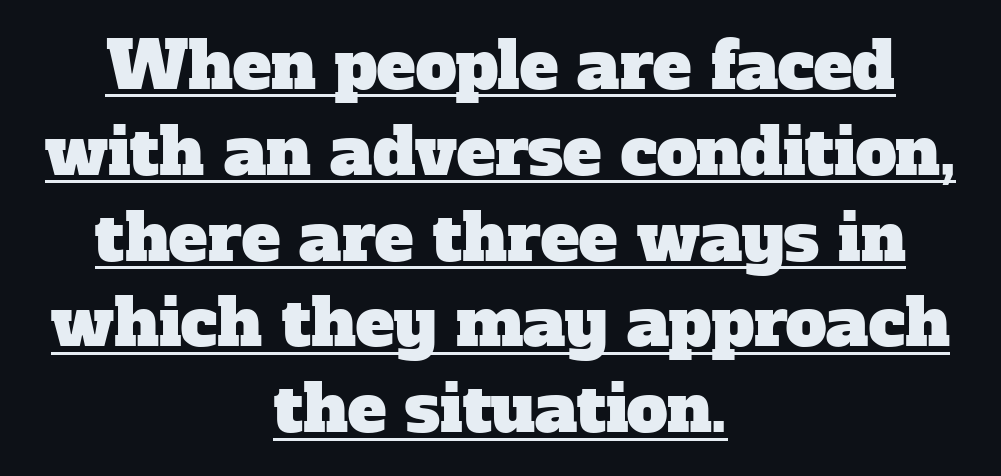
Is there an underline? Yes — a line sits under the letters. Caption: multi-line text, centered on the measure. The passage shown stacks its lines at a standard gap. Do the characters align in a grid? No, the font is proportional. The font family rendered here belongs to the serif group.
